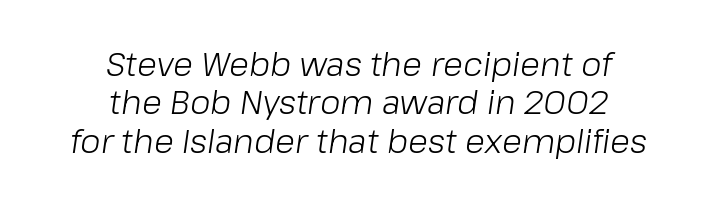
Q: Is the text bold? A: No.
Q: Is the text italic (slanted)? A: Yes, it leans right by about 8 degrees.
Q: Is the text underlined? A: No.
Q: How is the paragraph aligned? A: Centered.
Q: Is the spacing between letters normal or unusually wide? A: Normal.
Q: Width (condensed, normal, or wide)? A: Normal.
Q: Stroke contrast? A: Low.
Q: x-height? A: Medium.
Q: Monospaced? A: No.
